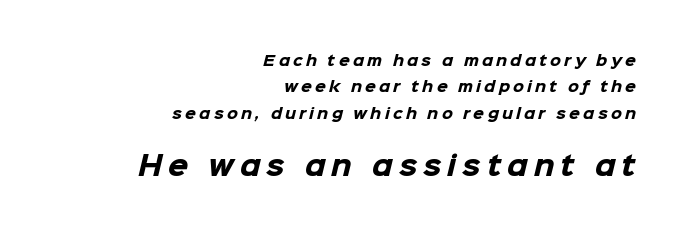
The glyphs are unaccompanied by any horizontal stroke below them. The designer gave the closing block more size than the opening block. The paragraph shown leans on its right margin. Honestly, the letter spacing is so wide it's the main thing you notice.
